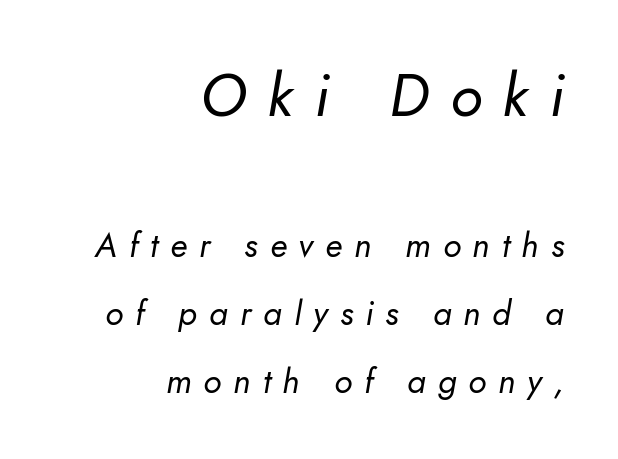
Display-style spreading of the glyphs; the letterfit is very open. You could not count columns in this text — the font is proportionally spaced. The gap between lines stays unmarked. Large over small — that's the arrangement of the two blocks here.
